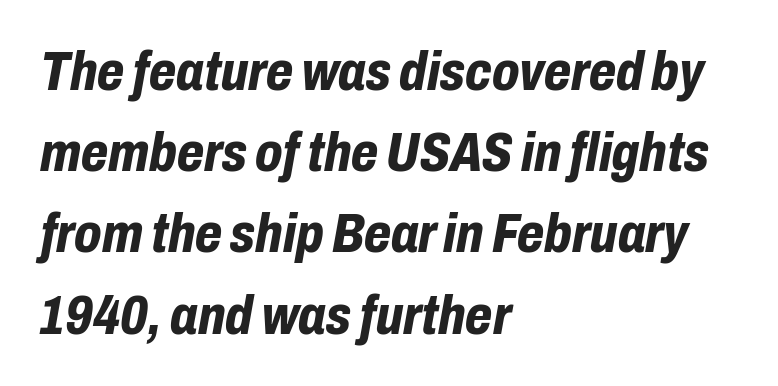
{"italic": "yes", "lean": "right", "slant_degrees": 10, "bold": "yes", "weight": "bold", "width": "condensed", "stroke_contrast": "low", "x_height": "medium", "monospaced": "no", "underline": "no", "align": "left", "line_spacing": "normal", "line_spacing_ratio": 1.45, "letter_spacing": "normal", "letter_spacing_em": 0.0, "glyph_px": 56}
